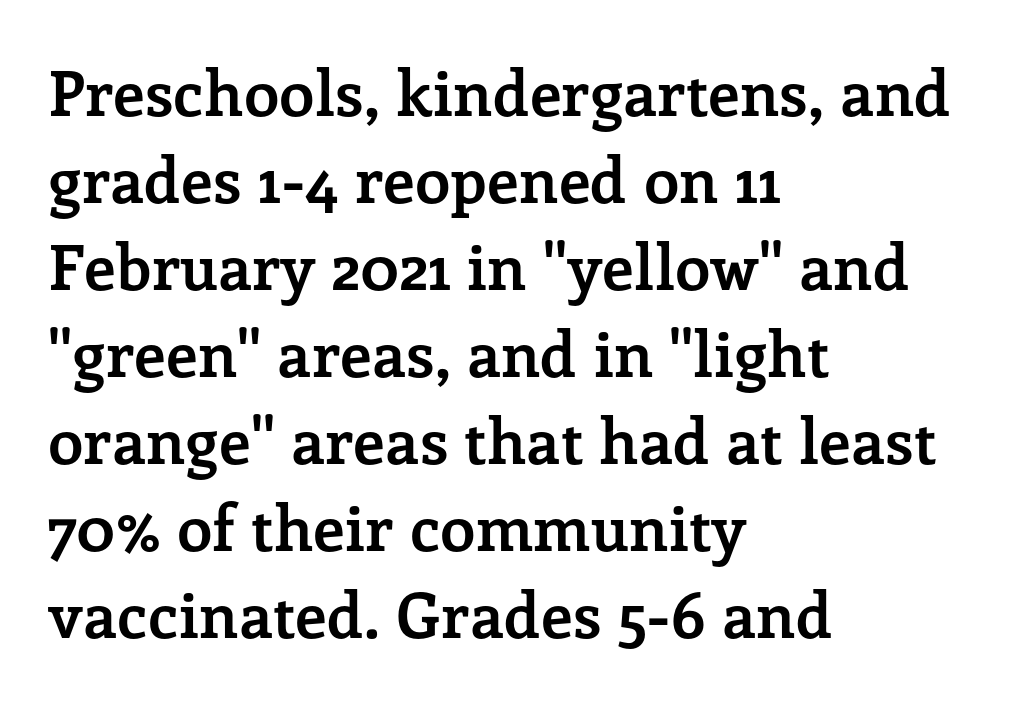
To sum up the face: it has serifs. Observe the ordinary spacing: letters are neighbours, not strangers. Upright lettering throughout. Proportional: the letters do not fall into vertical columns. If you measured baseline to baseline, you'd find a middling distance. Does the copy run flush right? No — it runs flush left.
